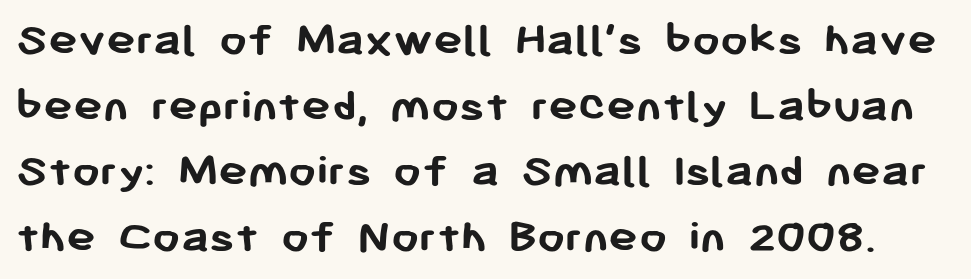
You can tell from the bare stems that sans-serif type was used. A clean baseline with only descenders dipping below it. The font's upright variant was chosen for this text. The typesetting leans heavy: a genuine bold. This rendering leaves character spacing at its baseline value.
